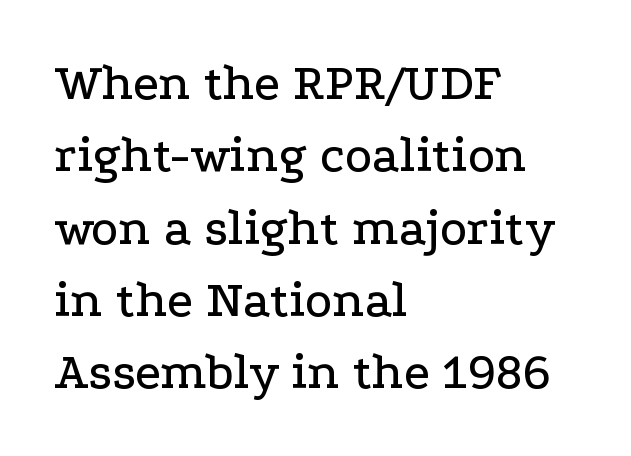
Varying glyph widths throughout — classic text-font behaviour. The paragraph has a hard left edge and a soft right edge. The leading is moderate, giving the passage an even texture. Every character sits straight up, as roman type does. Caption: standard tracking, unaltered.
